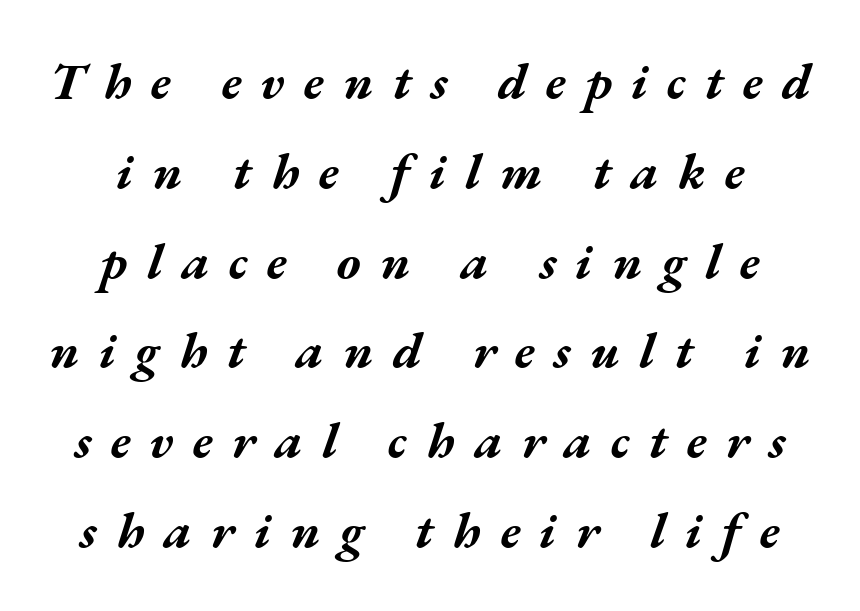
The image shows 51 px bold, wide type, italic (leaning right); set line spacing 1.76x, unusually wide letter spacing (+0.38 em), not underlined; medium stroke contrast and a medium x-height.
